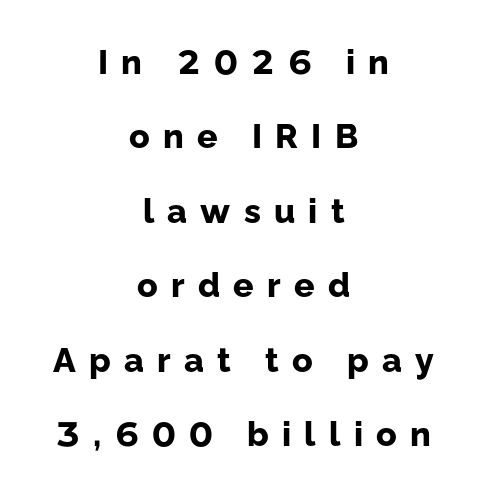
Words appear elongated and porous because spacing is wide. Italic? Not at all — the glyphs are vertical. Serif or sans? Sans — the stroke terminals are bare. Is the block centered? Yes — each line is placed symmetrically about the middle. Character widths vary here, with narrow letters taking less room than wide ones. Line spacing here is loose.
